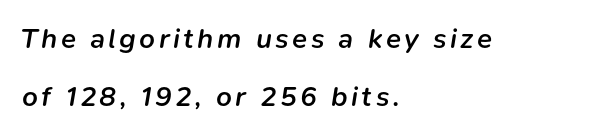
Does the lettering tilt? It does — this is italic. The baseline area is clear. Line spacing here is loose. These lines carry some extra weight — a demibold, not a full bold.
